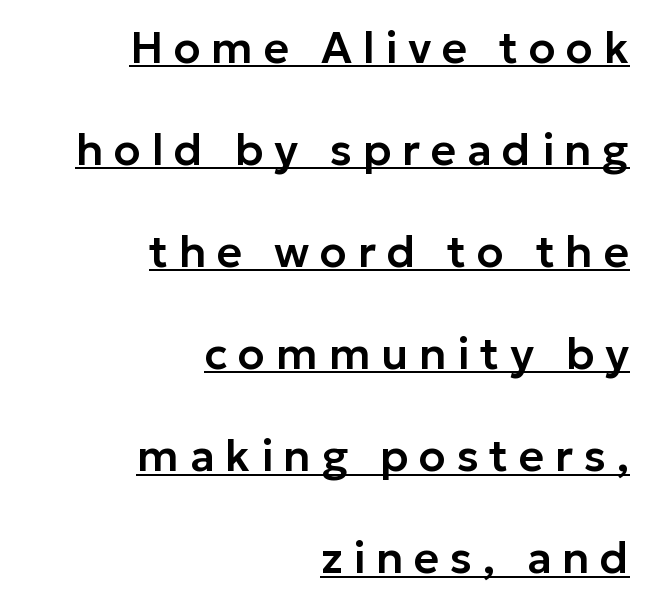
Designer's note — italics off, roman on. Summary of vertical rhythm: relaxed, with wide interline spacing. A baseline rule has been typeset under these characters. This rendering uses right alignment, leaving the left contour irregular. Looks like regular typesetting: each glyph gets only the width it needs.
